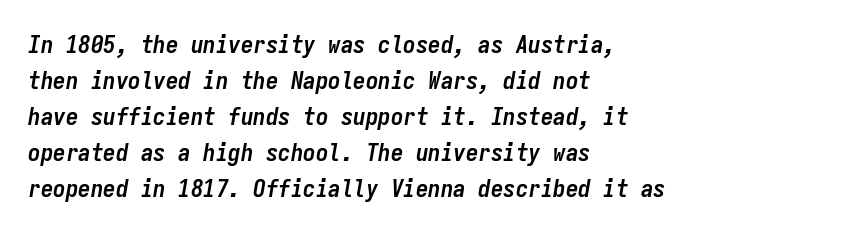
Honestly, the letter spacing is just normal — you wouldn't notice it. A bare baseline throughout the passage. Students, this is bold: see how much ink each stroke carries. Horizontally, the lines are justified to the leading edge only. A normal amount of white space separates one row of letters from the next.
